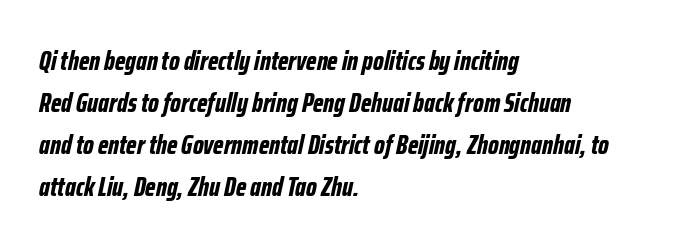
{"italic": "yes", "lean": "right", "slant_degrees": 12, "bold": "yes", "underline": "no", "align": "left", "line_spacing": "normal", "line_spacing_ratio": 1.56, "letter_spacing": "normal", "letter_spacing_em": 0.0, "glyph_px": 27}
